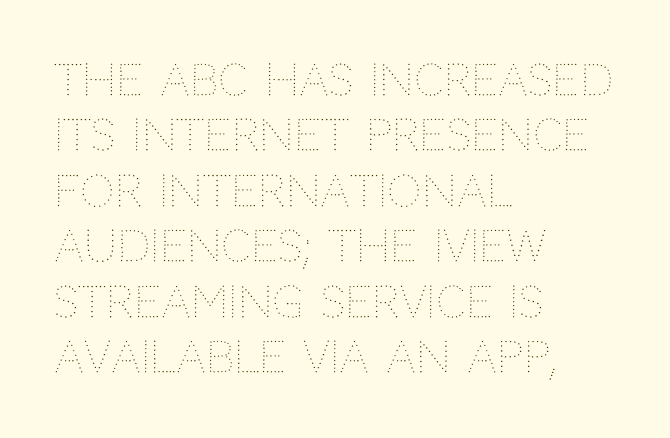
{"italic": "no", "bold": "no", "weight": "thin", "width": "normal", "stroke_contrast": "medium", "x_height": "large", "monospaced": "no", "underline": "no", "align": "left", "line_spacing": "normal", "line_spacing_ratio": 1.29, "letter_spacing": "normal", "letter_spacing_em": 0.0, "glyph_px": 43}
